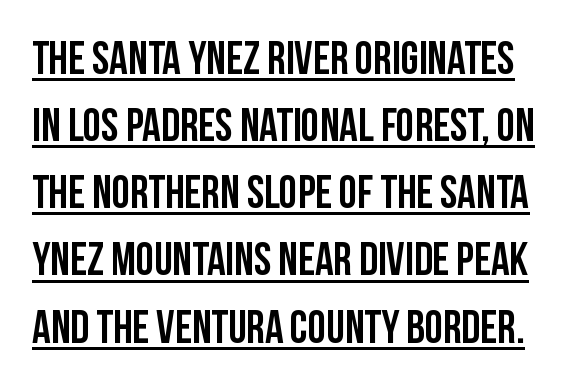
The rendering uses a moderate line-height, typical for paragraphs. Somebody hit Ctrl+U on this one — the words are underlined. This sample uses an upright cut, with every glyph sitting square on the baseline. A sans-serif font was chosen for this passage. Is this a fixed-width face? No — the glyphs have proportional, varying widths.
